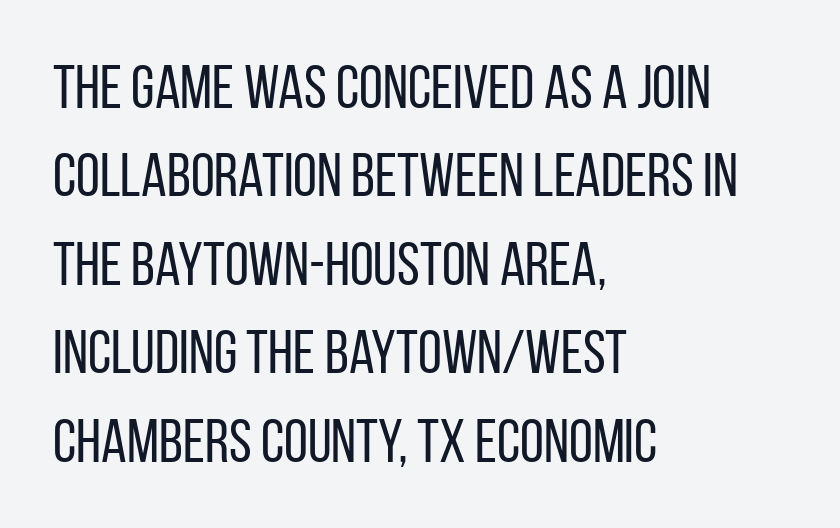
{"serif": "no", "italic": "no", "bold": "no", "weight": "regular", "width": "condensed", "stroke_contrast": "low", "x_height": "large", "monospaced": "no", "underline": "no", "align": "left", "line_spacing": "normal", "line_spacing_ratio": 1.45, "letter_spacing": "normal", "letter_spacing_em": 0.0, "glyph_px": 61}
